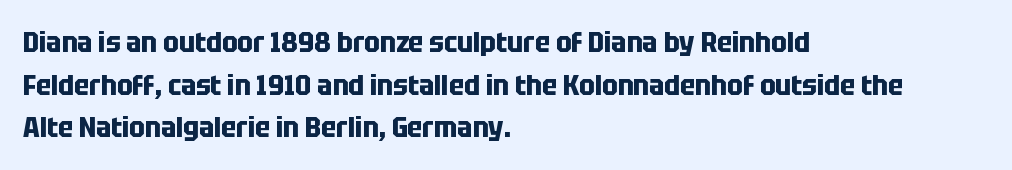
The image shows 29 px bold, condensed sans-serif type, upright; set left-aligned, normal line spacing (1.47x), normal letter spacing, not underlined; low stroke contrast and a large x-height.
